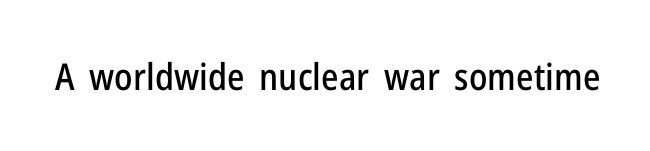
Q: Is the text italic (slanted)? A: No, it is upright.
Q: Is the typeface a serif or a sans-serif typeface? A: Sans-serif.
Q: Is the text underlined? A: No.
Q: Is the spacing between letters normal or unusually wide? A: Normal.
Q: Width (condensed, normal, or wide)? A: Condensed.
Q: Stroke contrast? A: Low.
Q: x-height? A: Medium.
Q: Monospaced? A: No.
